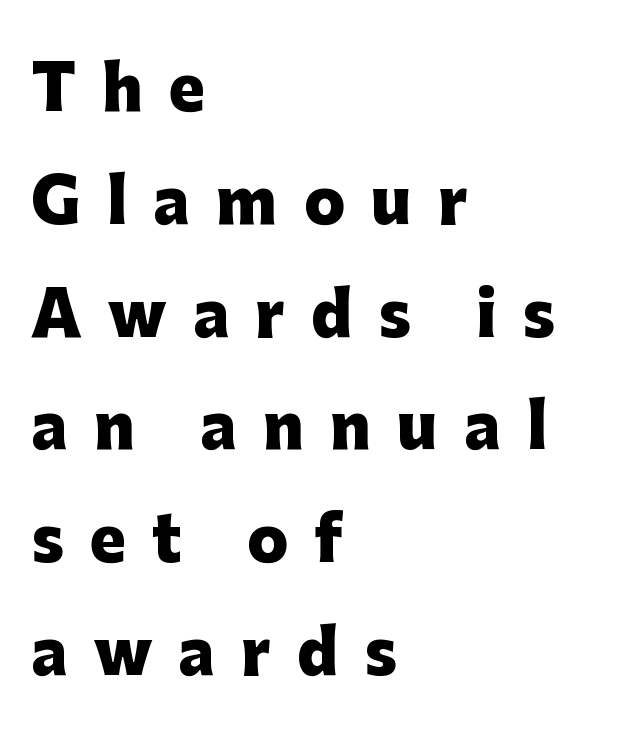
Q: Is the text bold? A: Yes.
Q: Is the text italic (slanted)? A: No, it is upright.
Q: Is the typeface a serif or a sans-serif typeface? A: Sans-serif.
Q: Is the text underlined? A: No.
Q: How is the paragraph aligned? A: Left-aligned.
Q: Is the spacing between letters normal or unusually wide? A: Unusually wide.
Q: Width (condensed, normal, or wide)? A: Normal.
Q: Stroke contrast? A: Low.
Q: x-height? A: Medium.
Q: Monospaced? A: No.
